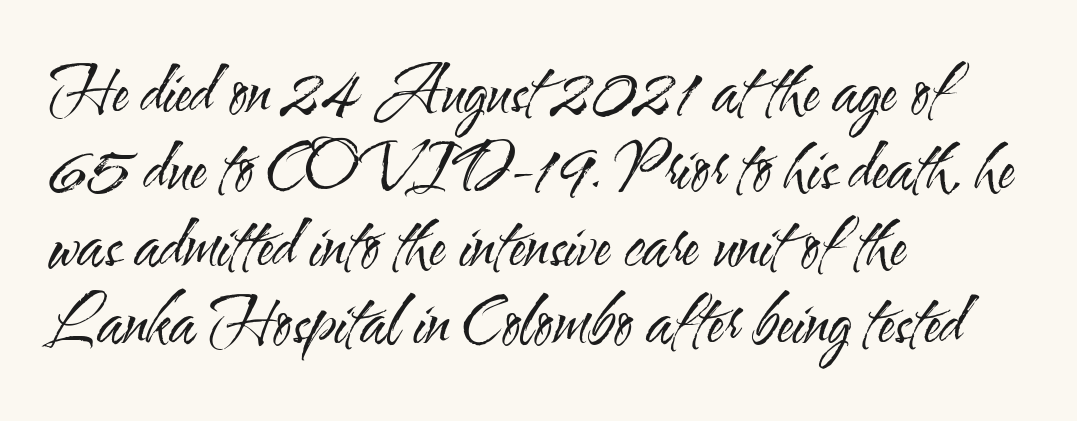
The image shows 63 px regular-weight, condensed sans-serif type; set left-aligned, line spacing 1.22x, normal letter spacing, not underlined; medium stroke contrast and a small x-height.
